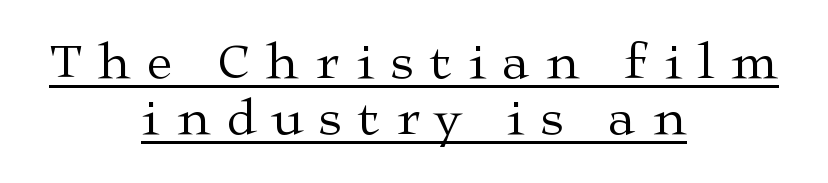
Q: Is the text bold? A: No.
Q: Is the text italic (slanted)? A: No, it is upright.
Q: Is the typeface a serif or a sans-serif typeface? A: Serif.
Q: Is the text underlined? A: Yes.
Q: How is the paragraph aligned? A: Centered.
Q: Is the spacing between letters normal or unusually wide? A: Unusually wide.
Q: Is the spacing between lines tight, normal or loose? A: Tight.
Q: Width (condensed, normal, or wide)? A: Wide.
Q: Stroke contrast? A: Medium.
Q: x-height? A: Medium.
Q: Monospaced? A: No.
